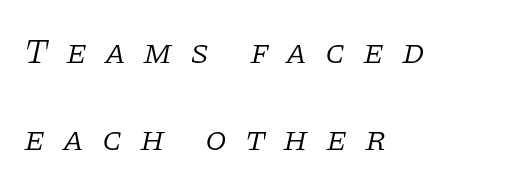
Think of a printed novel: that variable character pitch is what you see here. The strokes are not fattened; the text isn't bold. Glyph-to-glyph distance is far greater than everyday printed text. Line starts are locked; line ends wander. A clean baseline with only descenders dipping below it.
